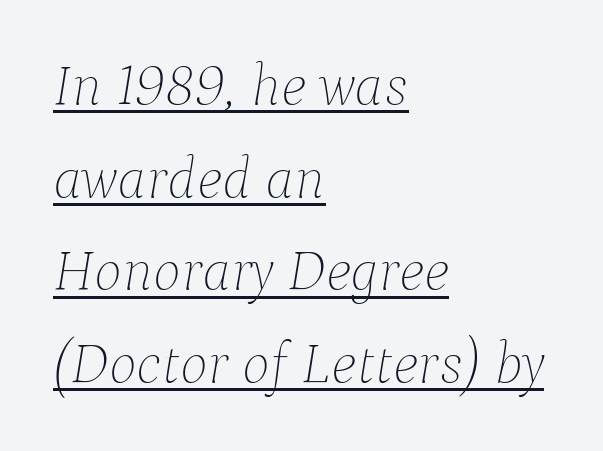
The words here are underlined. Does extra space separate the letters? No, they use regular spacing. The face looks like a standard text weight, possibly lighter. This sample has the flowing, uneven cadence of proportional lettering. Style check: oblique. The text block is weighted toward the left margin, trailing off unevenly rightward.
